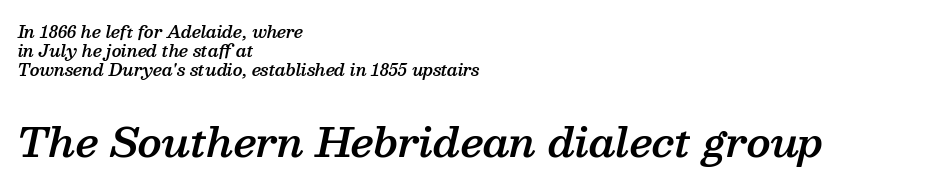
Q: Is the text bold? A: Semi-bold.
Q: Is the text italic (slanted)? A: Yes, it leans right by about 13 degrees.
Q: Is the typeface a serif or a sans-serif typeface? A: Serif.
Q: Is the text underlined? A: No.
Q: How is the paragraph aligned? A: Left-aligned.
Q: Is the spacing between letters normal or unusually wide? A: Normal.
Q: Which block of text is set in a larger size, the first (top) or the second (bottom)? A: The second (bottom) one.
Q: Width (condensed, normal, or wide)? A: Normal.
Q: Stroke contrast? A: Medium.
Q: x-height? A: Medium.
Q: Monospaced? A: No.
